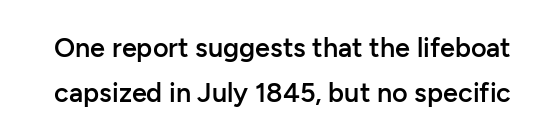
A typesetter would call this zero additional tracking. The passage shown is not underscored anywhere. The lettering holds an erect, upright posture throughout. Caption: semibold face, moderately heavy strokes. Vertically, the passage feels balanced, rows spaced as you'd expect.
